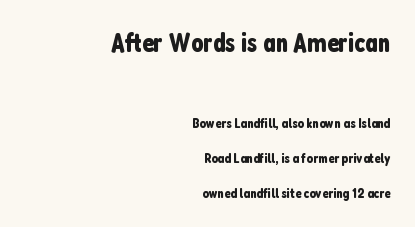
Q: Is the text italic (slanted)? A: No, it is upright.
Q: Is the text underlined? A: No.
Q: How is the paragraph aligned? A: Right-aligned.
Q: Is the spacing between letters normal or unusually wide? A: Normal.
Q: Is the spacing between lines tight, normal or loose? A: Loose.
Q: Which block of text is set in a larger size, the first (top) or the second (bottom)? A: The first (top) one.
